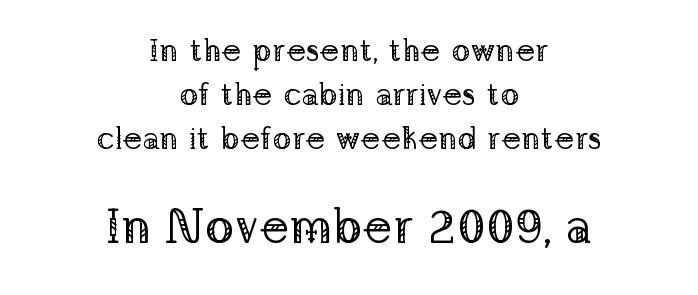
Q: Is the text bold? A: No.
Q: Is the text italic (slanted)? A: No, it is upright.
Q: Is the typeface a serif or a sans-serif typeface? A: Serif.
Q: Is the text underlined? A: No.
Q: How is the paragraph aligned? A: Centered.
Q: Is the spacing between letters normal or unusually wide? A: Normal.
Q: Is the spacing between lines tight, normal or loose? A: Normal.
Q: Which block of text is set in a larger size, the first (top) or the second (bottom)? A: The second (bottom) one.
Q: Width (condensed, normal, or wide)? A: Normal.
Q: Stroke contrast? A: Low.
Q: x-height? A: Medium.
Q: Monospaced? A: No.
